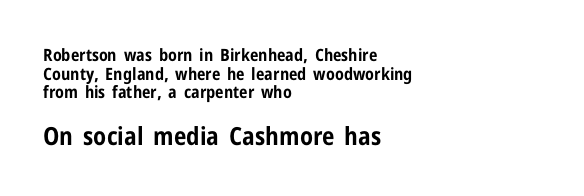
The image shows 25 px bold type, upright; set left-aligned, tight line spacing (1.09x), normal letter spacing, not underlined; the second (bottom) block is 1.47x larger.
